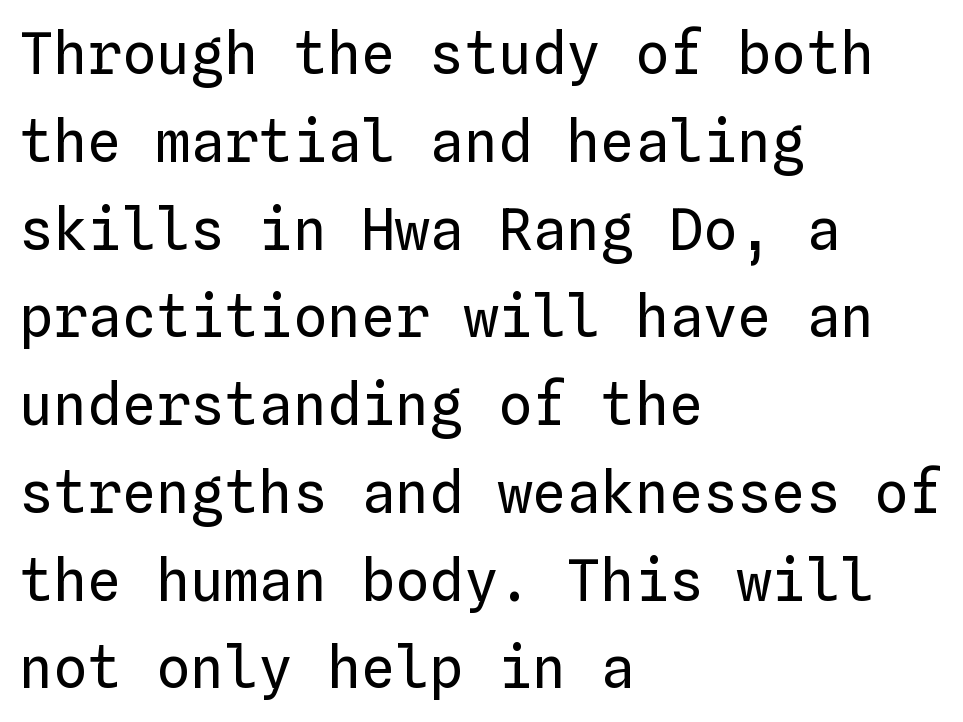
{"italic": "no", "bold": "no", "weight": "regular", "width": "normal", "stroke_contrast": "low", "x_height": "medium", "monospaced": "yes", "underline": "no", "align": "left", "line_spacing": "normal", "line_spacing_ratio": 1.54, "letter_spacing": "normal", "letter_spacing_em": 0.0, "glyph_px": 57}
